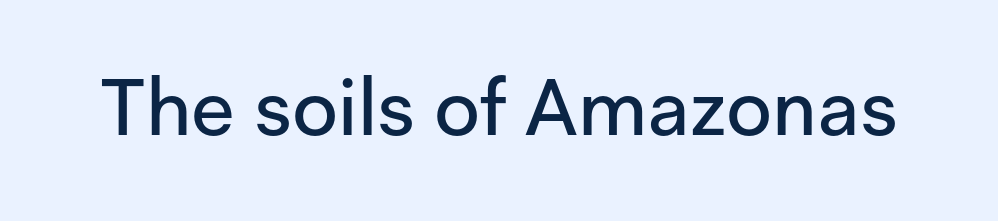
The image shows 79 px sans-serif type, upright; set normal letter spacing, not underlined; low stroke contrast and a medium x-height.
